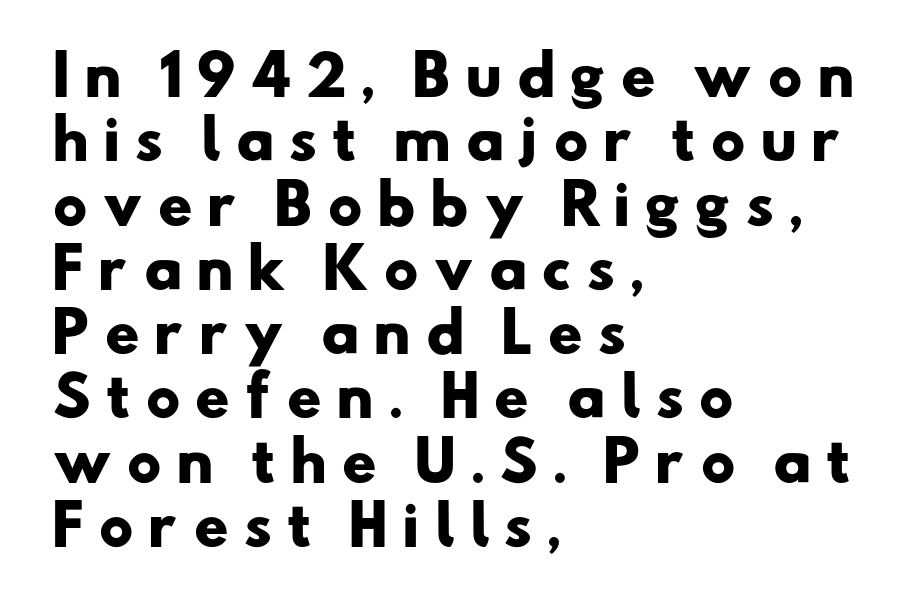
Font category for this specimen: sans-serif. The space beneath each line is pristine and unruled. Here the designer chose a conventional face with non-uniform glyph widths. Display-style spreading of the glyphs; the letterfit is very open.
